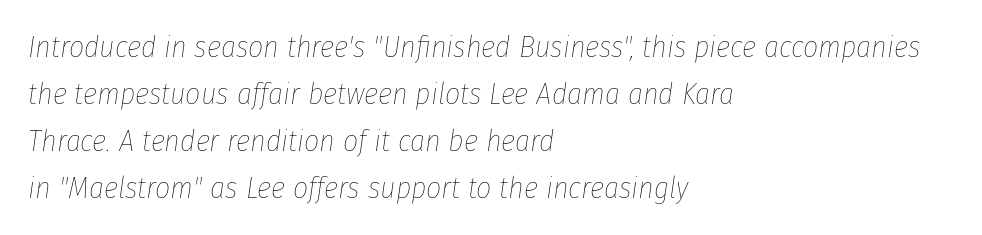
The image shows 30 px thin, condensed type, italic (leaning right); set left-aligned, normal line spacing (1.57x), normal letter spacing, not underlined; low stroke contrast and a medium x-height.
